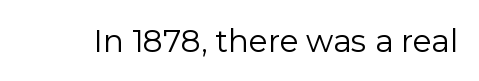
Varying glyph widths throughout — classic text-font behaviour. This sample uses plain, unmodified letter spacing. Nobody drew a line under any word here. Summary of weight: not heavy and not bold.
